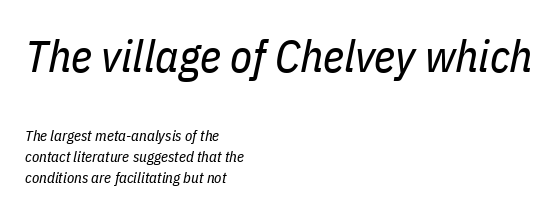
Visually the block forms a straight wall on the left and a jagged coastline on the right. This rendering features lettering with no underline. The face used here is proportionally spaced, like ordinary book or web type. Quick note: italic. The gaps between neighbouring characters are ordinary and unremarkable. Which chunk is bigger? The first one — the top block dwarfs the bottom.
